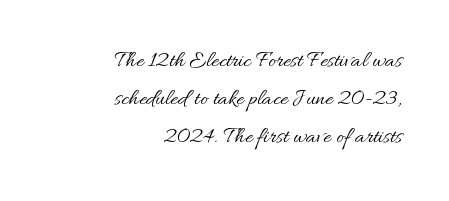
Q: Is the text bold? A: No.
Q: Is the text italic (slanted)? A: Yes.
Q: Is the text underlined? A: No.
Q: How is the paragraph aligned? A: Right-aligned.
Q: Is the spacing between letters normal or unusually wide? A: Normal.
Q: Is the spacing between lines tight, normal or loose? A: Normal.
